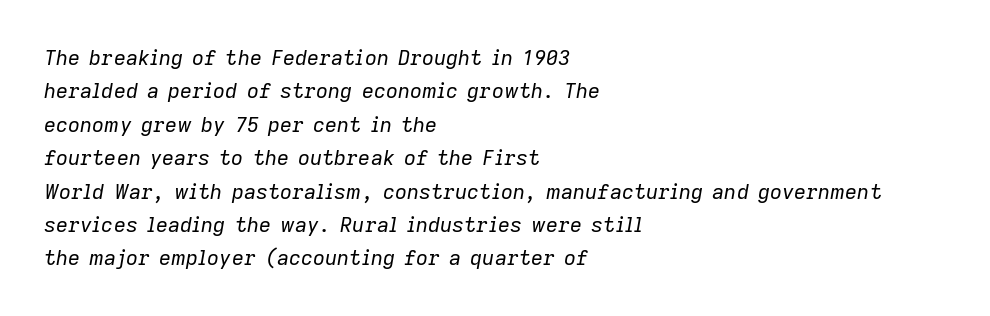
{"italic": "yes", "lean": "right", "slant_degrees": 9, "bold": "no", "underline": "no", "align": "left", "line_spacing": "normal", "line_spacing_ratio": 1.59, "letter_spacing": "normal", "letter_spacing_em": 0.0, "glyph_px": 21}
